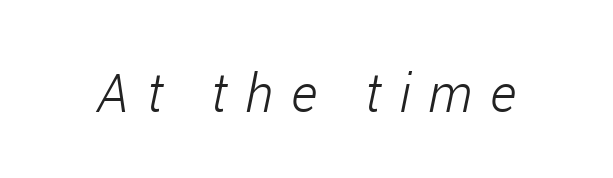
{"italic": "yes", "lean": "right", "slant_degrees": 11, "bold": "no", "weight": "light", "width": "condensed", "stroke_contrast": "low", "x_height": "medium", "monospaced": "no", "underline": "no", "letter_spacing": "wide", "letter_spacing_em": 0.34, "glyph_px": 53}
